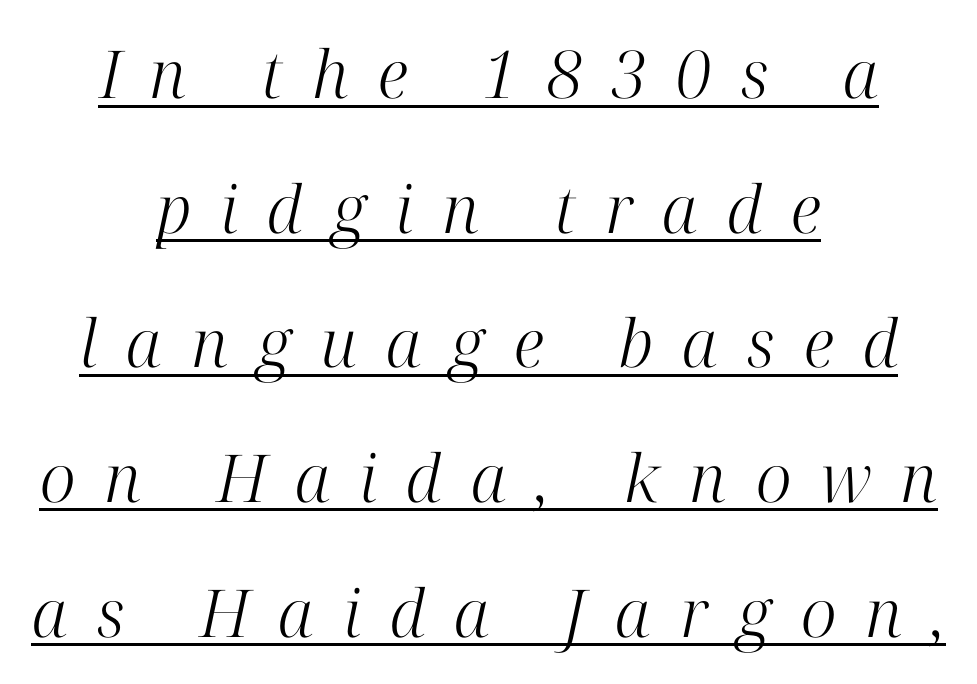
Q: Is the text bold? A: No.
Q: Is the text italic (slanted)? A: Yes, it leans right by about 12 degrees.
Q: Is the typeface a serif or a sans-serif typeface? A: Serif.
Q: Is the text underlined? A: Yes.
Q: How is the paragraph aligned? A: Centered.
Q: Is the spacing between letters normal or unusually wide? A: Unusually wide.
Q: Is the spacing between lines tight, normal or loose? A: Loose.
Q: Width (condensed, normal, or wide)? A: Normal.
Q: Stroke contrast? A: High.
Q: x-height? A: Medium.
Q: Monospaced? A: No.
